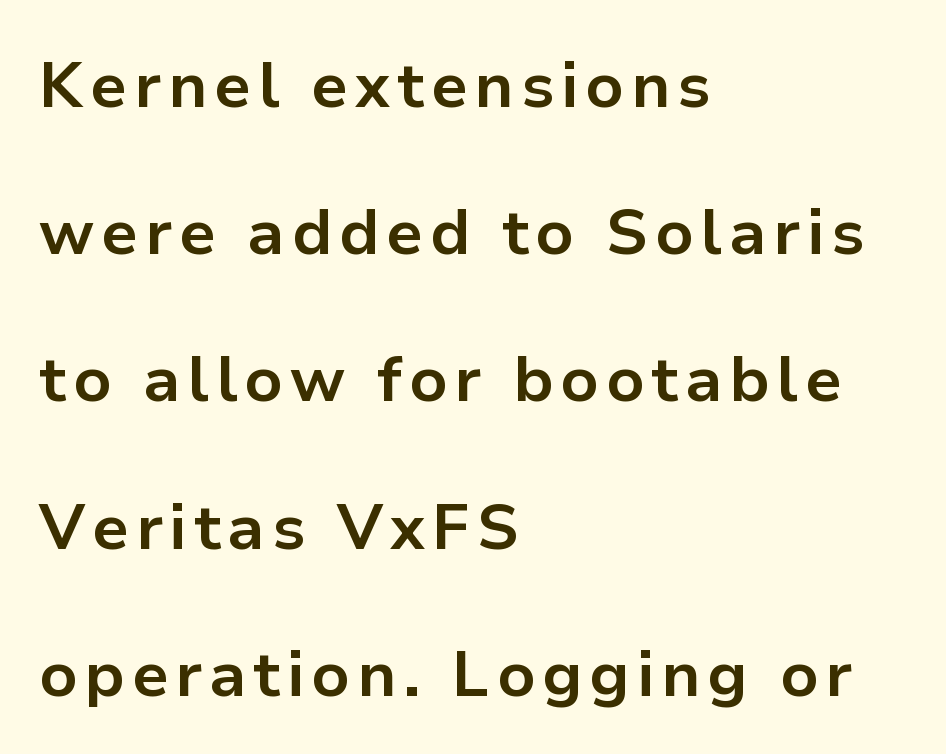
The rendering shows plain stroke endings on the letterforms — a sans-serif design. Vertical spacing — loose. Characters remain perfectly vertical along every line. The lines are quadded left. The passage shown is emphatically bold. Just letters on the line, the space beneath them empty.
